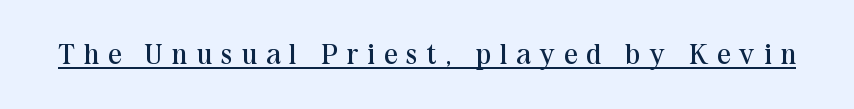
The image shows 29 px regular-weight serif type, upright; set unusually wide letter spacing (+0.32 em), underlined; medium stroke contrast and a medium x-height.
